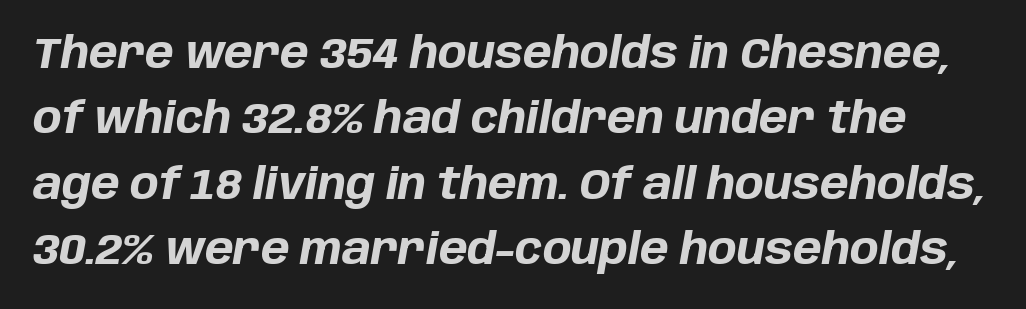
Chunky letters — that's bold for sure. Horizontal bands of white between lines are of average thickness. Observe the lean: these are italic letterforms. Observe the ordinary spacing: letters are neighbours, not strangers. Check the space under the baseline: it is left empty. Character widths vary here, with narrow letters taking less room than wide ones.
